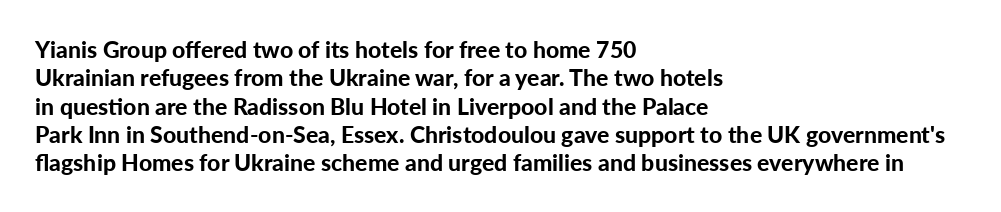
Q: Is the text bold? A: Yes.
Q: Is the text italic (slanted)? A: No, it is upright.
Q: Is the text underlined? A: No.
Q: How is the paragraph aligned? A: Left-aligned.
Q: Is the spacing between letters normal or unusually wide? A: Normal.
